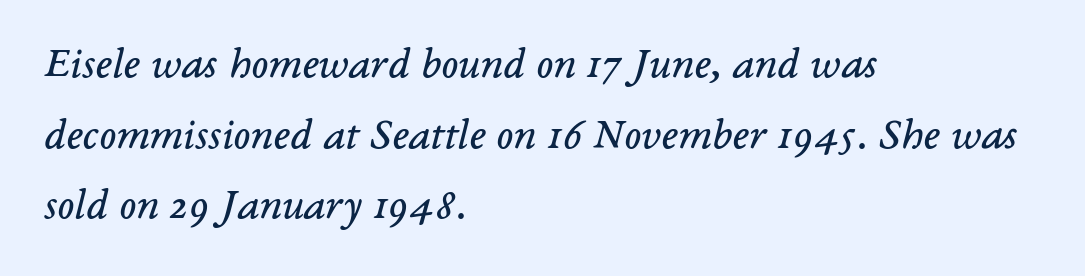
The image shows 45 px regular-weight serif type, italic (leaning right); set left-aligned, normal line spacing (1.57x), normal letter spacing, not underlined; low stroke contrast and a medium x-height.
